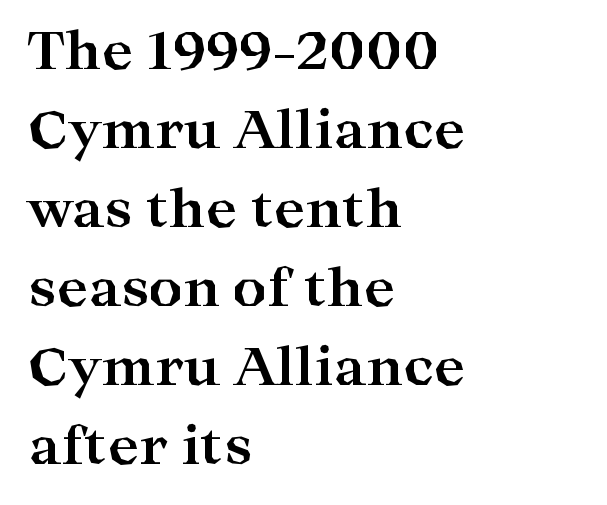
Summary of vertical rhythm: regular, with standard interline spacing. Do the characters align in a grid? No, the font is proportional. Style check: upright. Compared with typical body copy, the letter spacing here is the same. Stroke terminals: seriffed.
